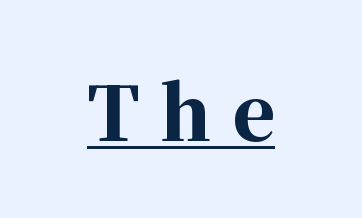
Q: Is the text bold? A: Yes.
Q: Is the text italic (slanted)? A: No, it is upright.
Q: Is the typeface a serif or a sans-serif typeface? A: Serif.
Q: Is the text underlined? A: Yes.
Q: How is the paragraph aligned? A: Centered.
Q: Is the spacing between letters normal or unusually wide? A: Unusually wide.
Q: Width (condensed, normal, or wide)? A: Normal.
Q: Stroke contrast? A: High.
Q: x-height? A: Medium.
Q: Monospaced? A: No.
